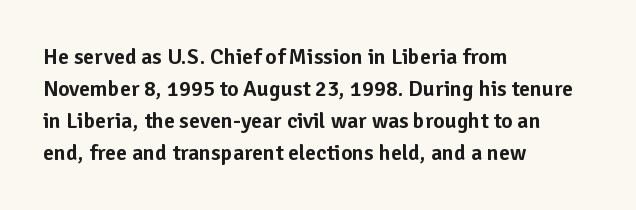
Q: Is the text italic (slanted)? A: No, it is upright.
Q: Is the text underlined? A: No.
Q: How is the paragraph aligned? A: Left-aligned.
Q: Is the spacing between letters normal or unusually wide? A: Normal.
Q: Is the spacing between lines tight, normal or loose? A: Normal.
